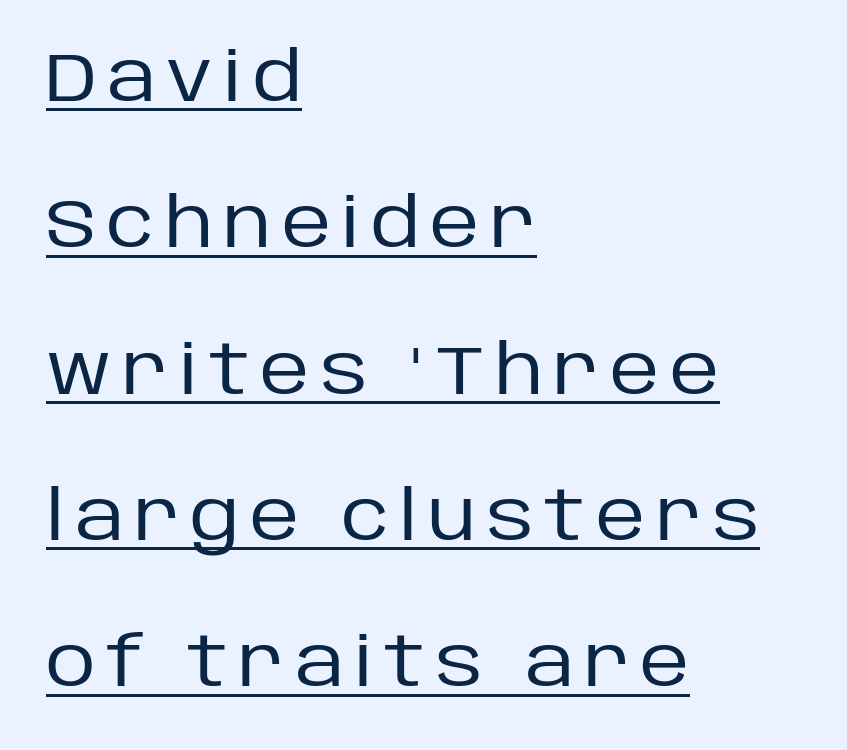
Q: Is the text bold? A: No.
Q: Is the text italic (slanted)? A: No, it is upright.
Q: Is the typeface a serif or a sans-serif typeface? A: Sans-serif.
Q: Is the text underlined? A: Yes.
Q: How is the paragraph aligned? A: Left-aligned.
Q: Is the spacing between lines tight, normal or loose? A: Loose.
Q: Width (condensed, normal, or wide)? A: Normal.
Q: Stroke contrast? A: Low.
Q: x-height? A: Large.
Q: Monospaced? A: No.
